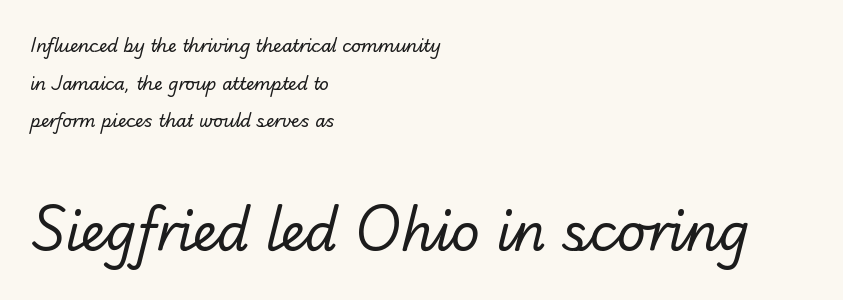
Layout note: lines flush left. The letterforms sit at book weight or below. Note the varied advance widths — an 'i' is clearly narrower than an 'm'. The composition opens small and finishes big.
